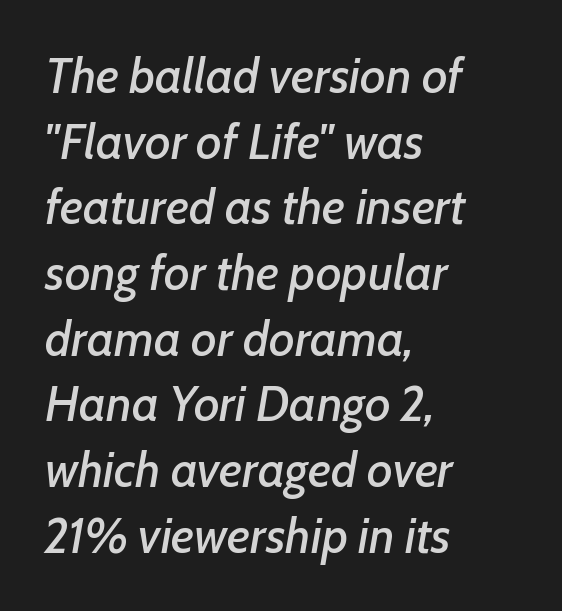
{"italic": "yes", "lean": "right", "slant_degrees": 7, "width": "normal", "stroke_contrast": "low", "x_height": "medium", "monospaced": "no", "underline": "no", "align": "left", "line_spacing": "normal", "line_spacing_ratio": 1.34, "letter_spacing": "normal", "letter_spacing_em": 0.0, "glyph_px": 49}
